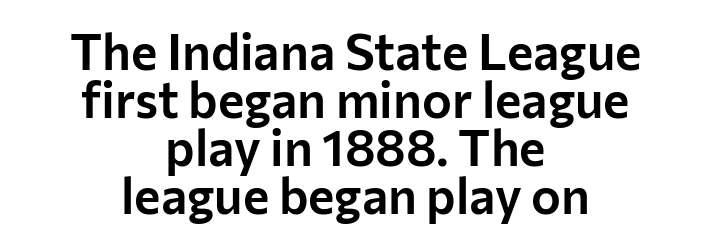
The image shows 50 px sans-serif type, upright; set centered, tight line spacing (0.96x), normal letter spacing, not underlined; low stroke contrast and a medium x-height.
